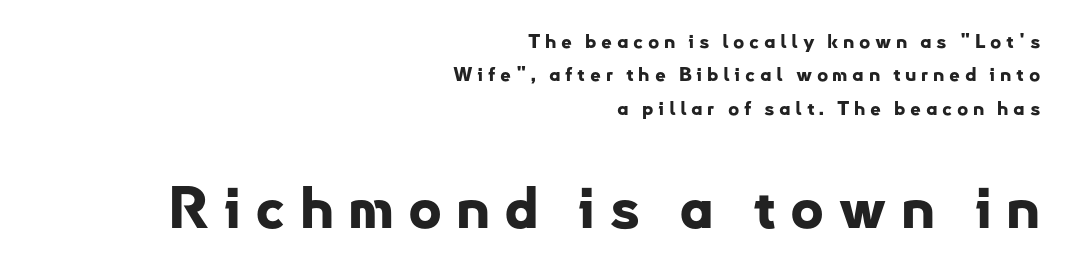
Q: Is the text bold? A: Yes.
Q: Is the text italic (slanted)? A: No, it is upright.
Q: Is the typeface a serif or a sans-serif typeface? A: Sans-serif.
Q: Is the text underlined? A: No.
Q: How is the paragraph aligned? A: Right-aligned.
Q: Is the spacing between letters normal or unusually wide? A: Unusually wide.
Q: Which block of text is set in a larger size, the first (top) or the second (bottom)? A: The second (bottom) one.
Q: Width (condensed, normal, or wide)? A: Normal.
Q: Stroke contrast? A: Low.
Q: x-height? A: Small.
Q: Monospaced? A: No.
